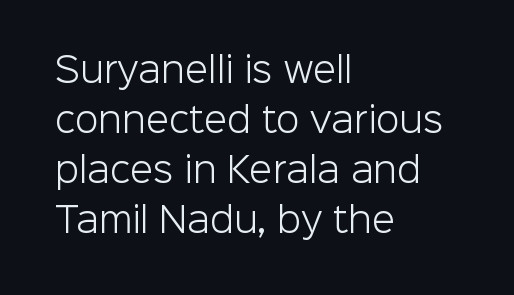
The image shows 34 px light sans-serif type, upright; set left-aligned, normal line spacing (1.47x), normal letter spacing, not underlined; low stroke contrast and a medium x-height.
